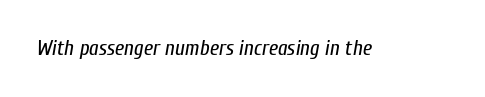
{"italic": "yes", "lean": "right", "slant_degrees": 10, "bold": "no", "underline": "no", "letter_spacing": "normal", "letter_spacing_em": 0.0, "glyph_px": 21}
